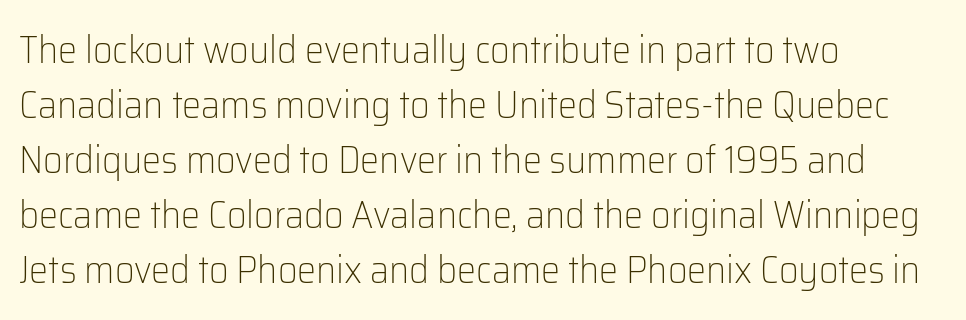
Q: Is the text bold? A: No.
Q: Is the text italic (slanted)? A: No, it is upright.
Q: Is the typeface a serif or a sans-serif typeface? A: Sans-serif.
Q: Is the text underlined? A: No.
Q: How is the paragraph aligned? A: Left-aligned.
Q: Is the spacing between letters normal or unusually wide? A: Normal.
Q: Is the spacing between lines tight, normal or loose? A: Normal.
Q: Width (condensed, normal, or wide)? A: Normal.
Q: Stroke contrast? A: Low.
Q: x-height? A: Medium.
Q: Monospaced? A: No.
